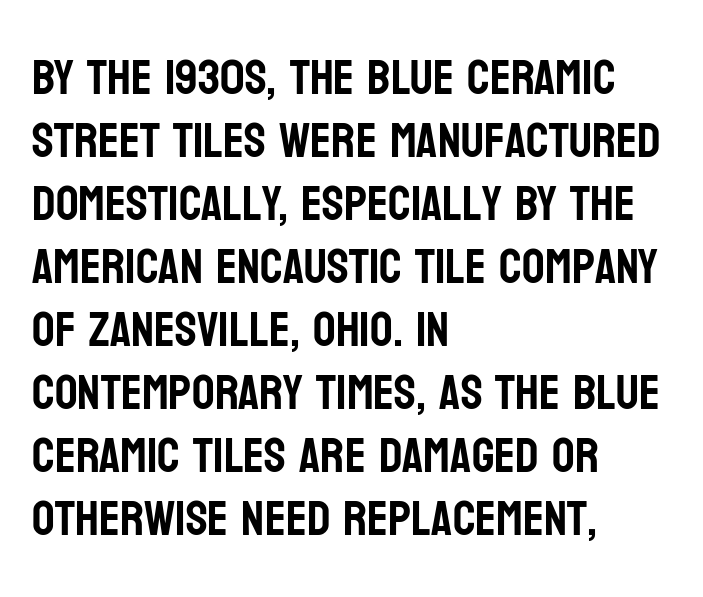
{"serif": "no", "italic": "no", "width": "condensed", "stroke_contrast": "low", "x_height": "large", "monospaced": "no", "underline": "no", "align": "left", "line_spacing": "normal", "line_spacing_ratio": 1.26, "letter_spacing": "normal", "letter_spacing_em": 0.0, "glyph_px": 50}
